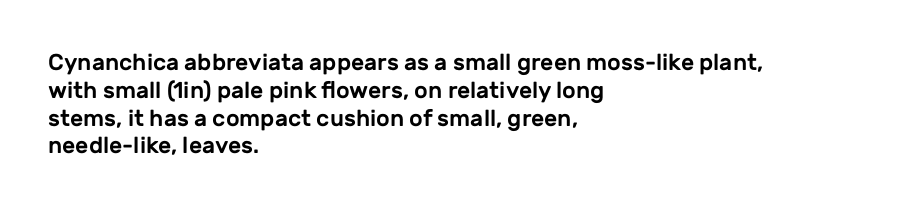
{"italic": "no", "underline": "no", "align": "left", "line_spacing_ratio": 1.21, "letter_spacing": "normal", "letter_spacing_em": 0.0, "glyph_px": 23}
